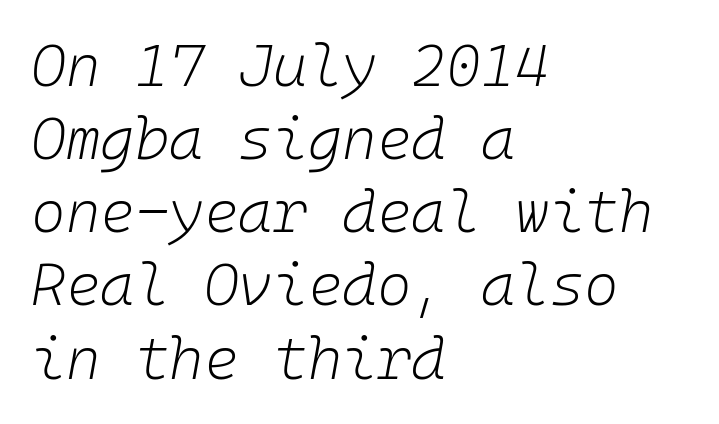
Q: Is the text bold? A: No.
Q: Is the text italic (slanted)? A: Yes, it leans right by about 10 degrees.
Q: Is the text underlined? A: No.
Q: How is the paragraph aligned? A: Left-aligned.
Q: Is the spacing between letters normal or unusually wide? A: Normal.
Q: Width (condensed, normal, or wide)? A: Normal.
Q: Stroke contrast? A: Low.
Q: x-height? A: Medium.
